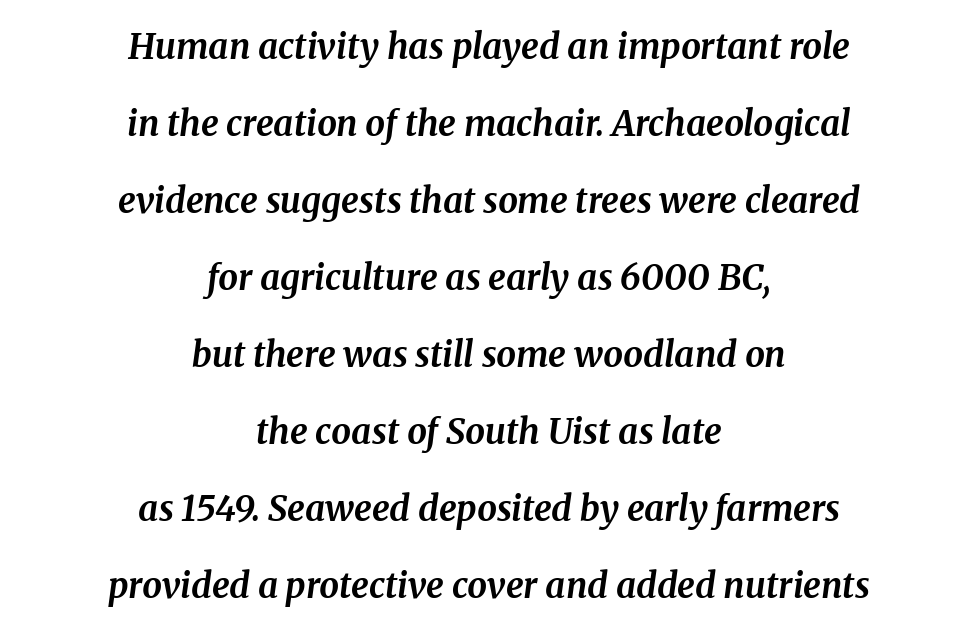
The image shows 35 px bold serif type, italic (leaning right); set centered, loose line spacing (2.2x), normal letter spacing, not underlined; medium stroke contrast and a medium x-height.
